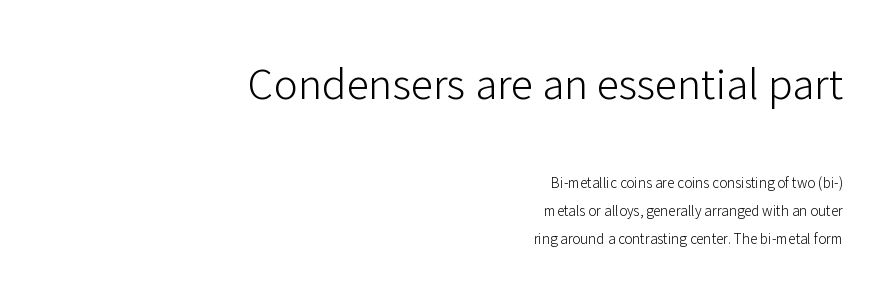
Q: Is the text bold? A: No.
Q: Is the text italic (slanted)? A: No, it is upright.
Q: Is the typeface a serif or a sans-serif typeface? A: Sans-serif.
Q: Is the text underlined? A: No.
Q: How is the paragraph aligned? A: Right-aligned.
Q: Is the spacing between letters normal or unusually wide? A: Normal.
Q: Which block of text is set in a larger size, the first (top) or the second (bottom)? A: The first (top) one.
Q: Width (condensed, normal, or wide)? A: Normal.
Q: Stroke contrast? A: Low.
Q: x-height? A: Medium.
Q: Monospaced? A: No.
